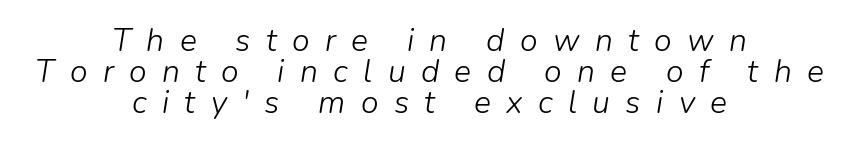
The image shows 32 px light type, italic (leaning right); set centered, tight line spacing (0.97x), unusually wide letter spacing (+0.48 em), not underlined; low stroke contrast and a medium x-height.
